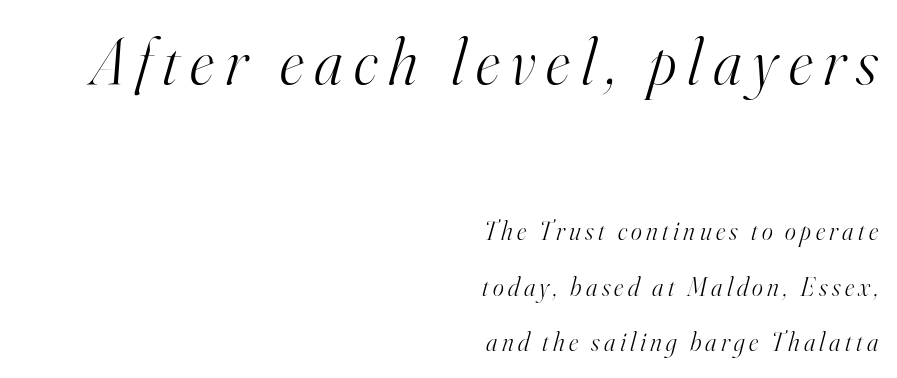
{"serif": "yes", "italic": "yes", "lean": "right", "slant_degrees": 16, "bold": "no", "weight": "light", "width": "normal", "stroke_contrast": "high", "x_height": "small", "monospaced": "no", "underline": "no", "align": "right", "line_spacing": "loose", "line_spacing_ratio": 2.15, "larger_block": "first", "size_ratio": 2.54, "glyph_px": 66}
